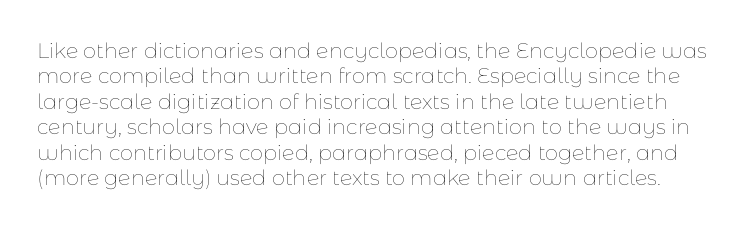
The image shows 21 px text type, upright; set line spacing 1.21x, normal letter spacing, not underlined.
